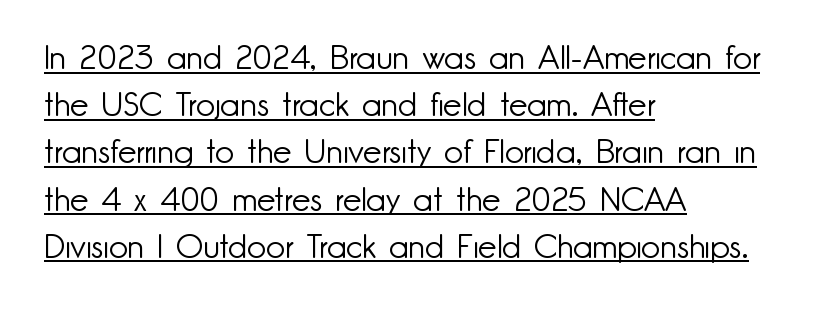
Does the type have serifs? No, each stem ends abruptly. A normal amount of white space separates one row of letters from the next. The typesetter chose a ragged-right arrangement here. Underlining? Definitely there.
